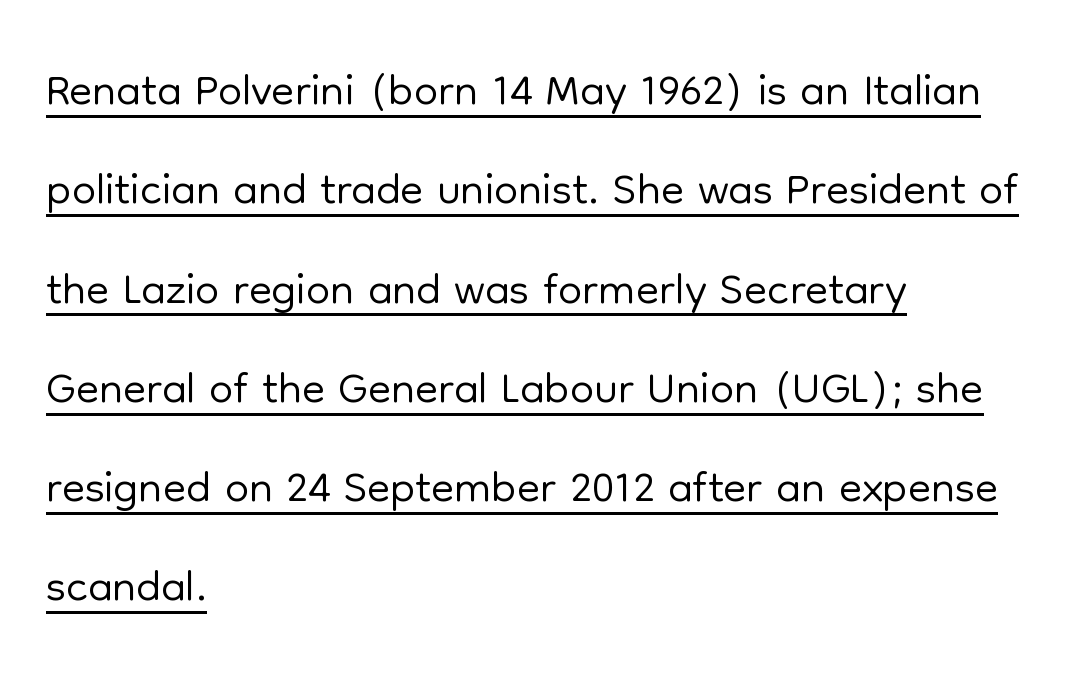
Q: Is the text bold? A: No.
Q: Is the text italic (slanted)? A: No, it is upright.
Q: Is the typeface a serif or a sans-serif typeface? A: Sans-serif.
Q: Is the text underlined? A: Yes.
Q: How is the paragraph aligned? A: Left-aligned.
Q: Is the spacing between letters normal or unusually wide? A: Normal.
Q: Is the spacing between lines tight, normal or loose? A: Normal.
Q: Width (condensed, normal, or wide)? A: Normal.
Q: Stroke contrast? A: Low.
Q: x-height? A: Medium.
Q: Monospaced? A: No.
